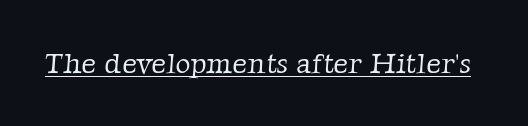
Counters stay open thanks to moderate or lighter strokes. You can see a thin bar hugging the bottom of the glyphs. The passage shown is typeset with a serif family. Nobody touched the tracking dial on this one.
